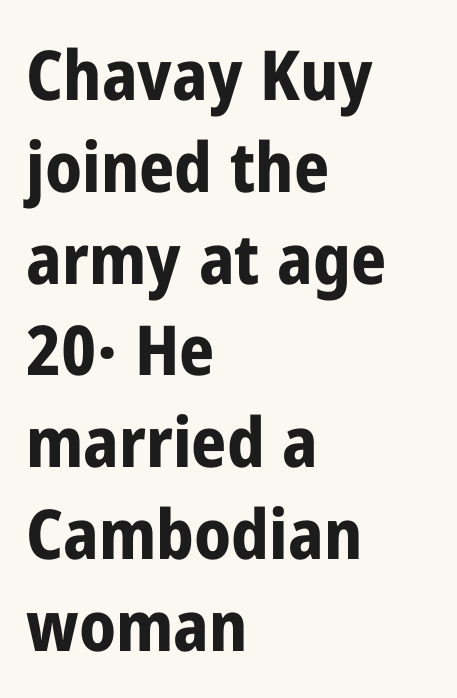
Notice how the passage keeps a crisp vertical edge on the left only. Spacing between characters is what you'd get straight out of the box. Type style note: lacks serifs. Each new line begins a customary step beneath the previous one.
